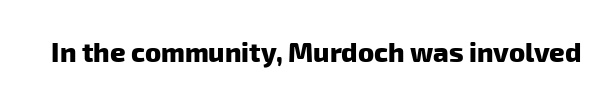
Q: Is the text bold? A: Yes.
Q: Is the text underlined? A: No.
Q: Is the spacing between letters normal or unusually wide? A: Normal.
